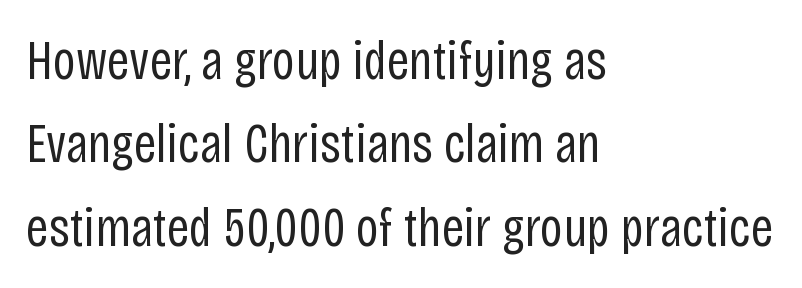
The image shows 56 px regular-weight, condensed sans-serif type, upright; set left-aligned, normal line spacing (1.49x), normal letter spacing, not underlined; low stroke contrast and a large x-height.
